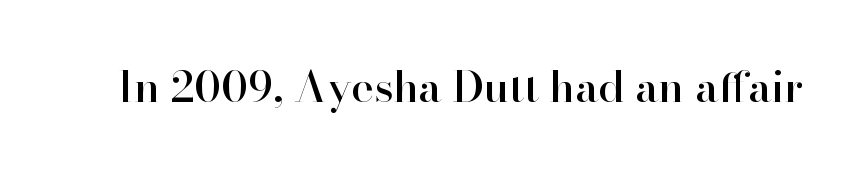
Each letter's strokes conclude with small projecting serifs. No word sits above an underline. Do the characters align in a grid? No, the font is proportional. The typography opts for an upright posture over an oblique one.
